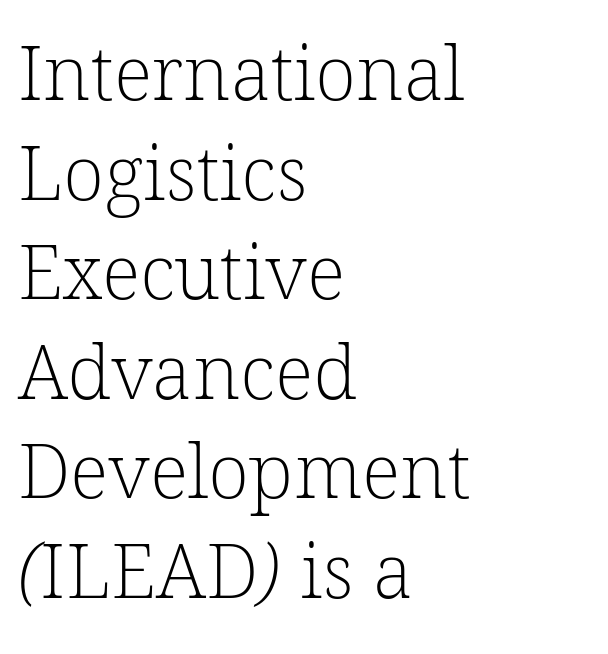
Q: Is the text bold? A: No.
Q: Is the typeface a serif or a sans-serif typeface? A: Serif.
Q: Is the text underlined? A: No.
Q: How is the paragraph aligned? A: Left-aligned.
Q: Is the spacing between letters normal or unusually wide? A: Normal.
Q: Is the spacing between lines tight, normal or loose? A: Normal.
Q: Width (condensed, normal, or wide)? A: Normal.
Q: Stroke contrast? A: Low.
Q: x-height? A: Medium.
Q: Monospaced? A: No.
